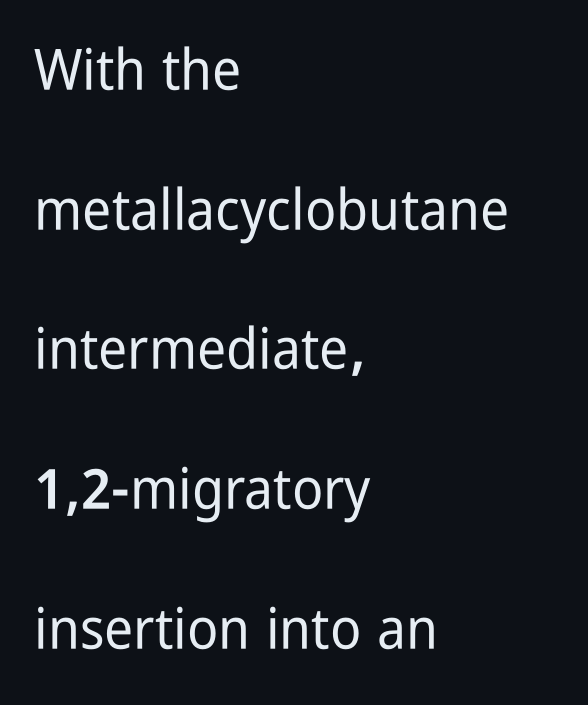
{"serif": "no", "italic": "no", "width": "condensed", "stroke_contrast": "low", "x_height": "medium", "monospaced": "no", "underline": "no", "align": "left", "line_spacing": "loose", "line_spacing_ratio": 2.45, "letter_spacing": "normal", "letter_spacing_em": 0.0, "glyph_px": 57}
